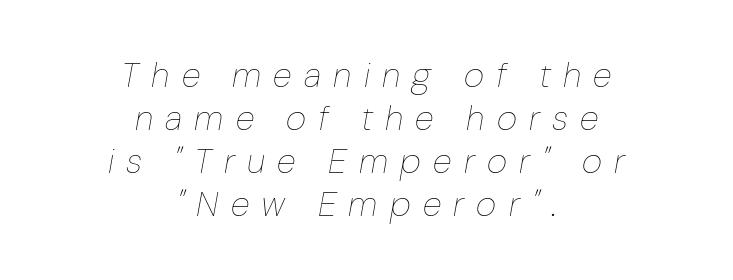
Stroke mass is kept to a normal reading level or below. Character widths vary here, with narrow letters taking less room than wide ones. Bare-footed words on every line. If you drew a line through each stem, it would be angled. One-word summary of the alignment: center.
